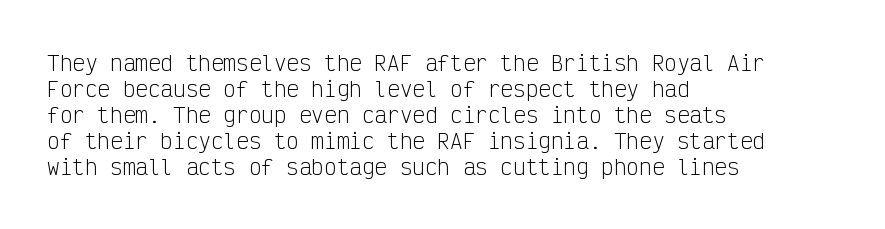
Q: Is the text bold? A: No.
Q: Is the text italic (slanted)? A: No, it is upright.
Q: Is the text underlined? A: No.
Q: How is the paragraph aligned? A: Left-aligned.
Q: Is the spacing between letters normal or unusually wide? A: Normal.
